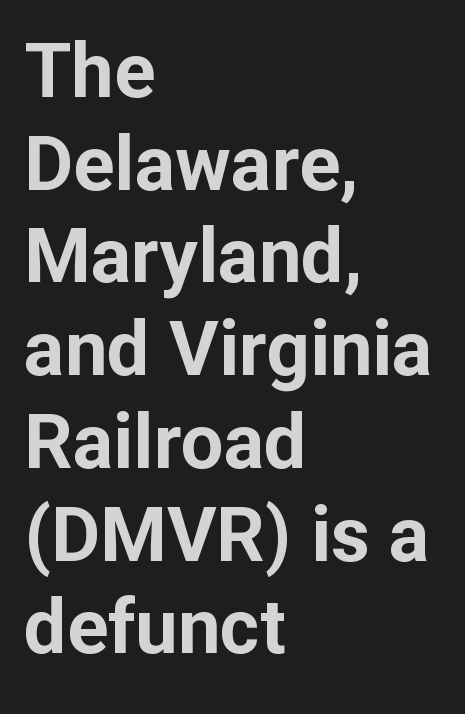
Q: Is the text bold? A: Yes.
Q: Is the text italic (slanted)? A: No, it is upright.
Q: Is the typeface a serif or a sans-serif typeface? A: Sans-serif.
Q: Is the text underlined? A: No.
Q: How is the paragraph aligned? A: Left-aligned.
Q: Is the spacing between letters normal or unusually wide? A: Normal.
Q: Width (condensed, normal, or wide)? A: Normal.
Q: Stroke contrast? A: Low.
Q: x-height? A: Medium.
Q: Monospaced? A: No.
